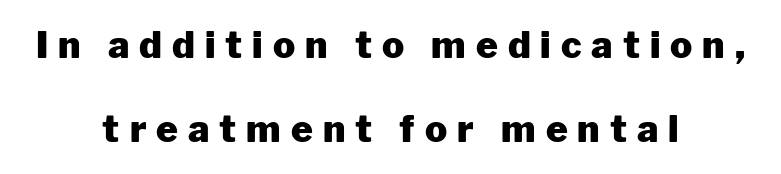
These lines are rendered in a variable-pitch font. Reading down the column, the eye jumps a long way to each next line. Rendered with straight, roman letterforms. Alignment: centered.
